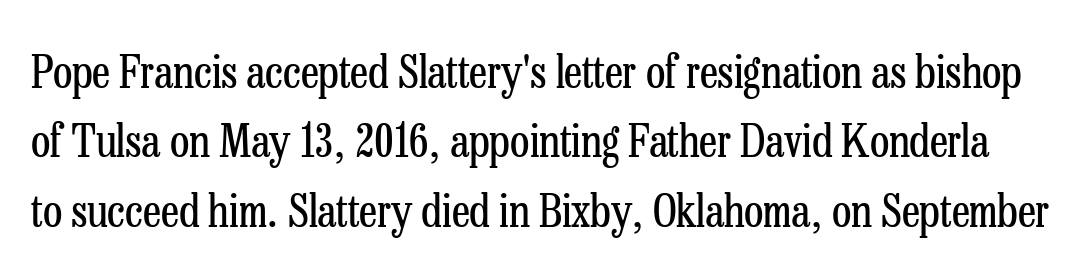
The letters advance in unequal steps, a hallmark of proportional type. If you measured baseline to baseline, you'd find a middling distance. When letters stand straight like this, we call the style roman or upright. The weight would be labelled regular, book, light, or lighter still. Plain, unruled lines of type. The face used here is seriffed, in the tradition of book romans.
